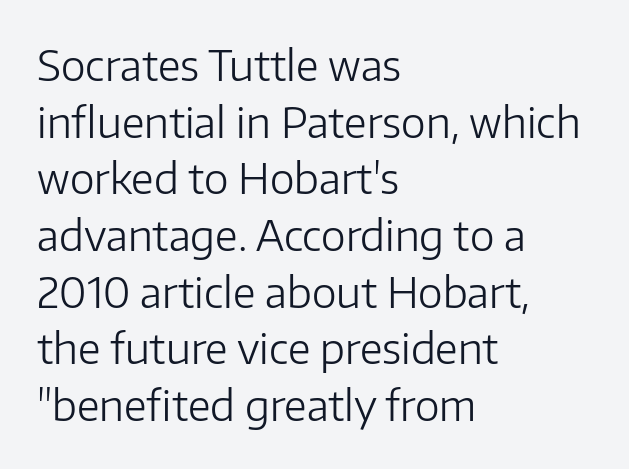
The image shows 42 px light sans-serif type, upright; set left-aligned, normal line spacing (1.35x), normal letter spacing, not underlined; low stroke contrast and a medium x-height.
